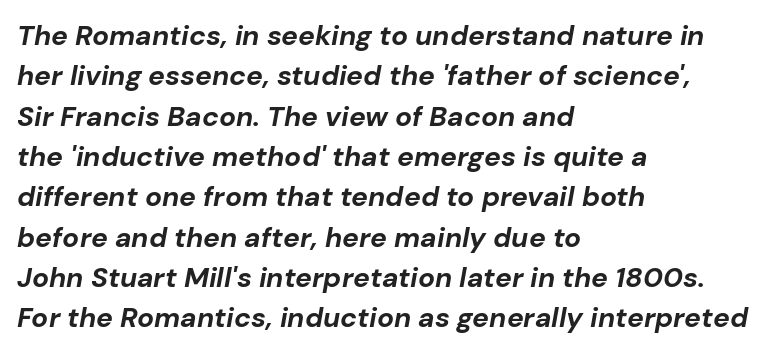
{"italic": "yes", "lean": "right", "slant_degrees": 10, "bold": "yes", "weight": "bold", "width": "normal", "stroke_contrast": "low", "x_height": "medium", "monospaced": "no", "underline": "no", "align": "left", "line_spacing": "normal", "line_spacing_ratio": 1.44, "letter_spacing": "normal", "letter_spacing_em": 0.0, "glyph_px": 28}
